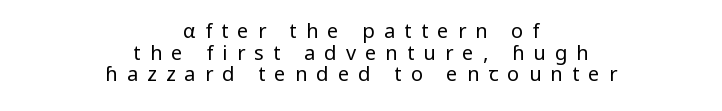
{"italic": "no", "bold": "no", "underline": "no", "align": "center", "line_spacing": "tight", "line_spacing_ratio": 1.08, "letter_spacing": "wide", "letter_spacing_em": 0.46, "glyph_px": 20}
